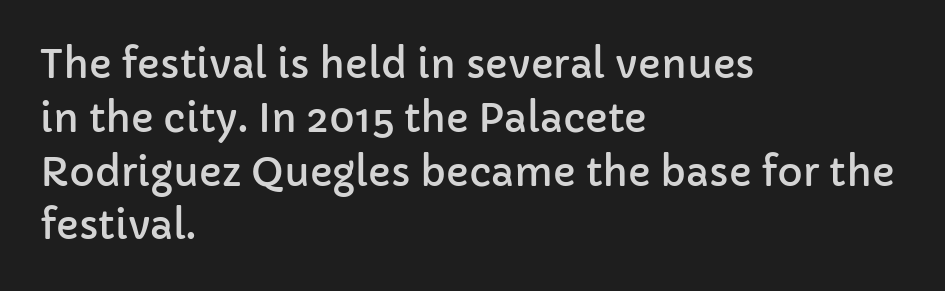
This sample uses a sans-serif face. Short note: letters normally spaced. The letters stand straight up with perfectly vertical stems. Honestly, the row spacing looks completely unremarkable.
